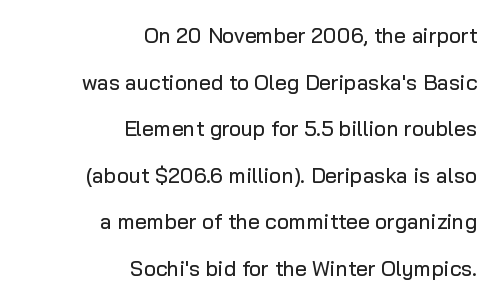
Q: Is the text italic (slanted)? A: No, it is upright.
Q: Is the text underlined? A: No.
Q: How is the paragraph aligned? A: Right-aligned.
Q: Is the spacing between letters normal or unusually wide? A: Normal.
Q: Is the spacing between lines tight, normal or loose? A: Loose.
